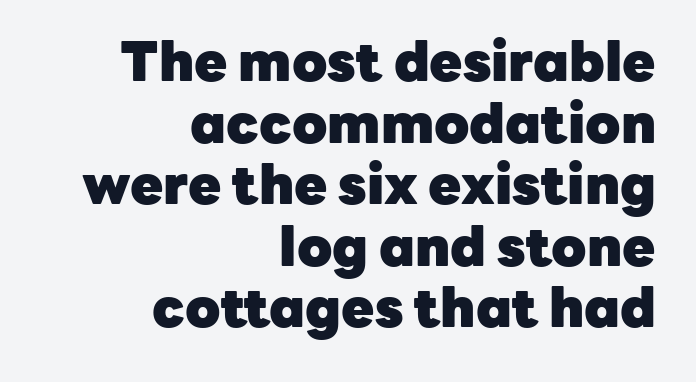
The image shows 54 px heavy sans-serif type, upright; set right-aligned, tight line spacing (1.14x), normal letter spacing, not underlined; low stroke contrast and a medium x-height.
